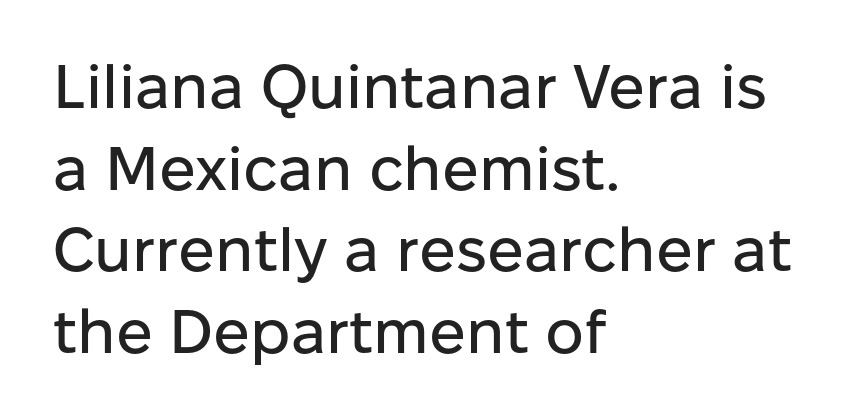
The image shows 61 px sans-serif type, upright; set left-aligned, normal line spacing (1.34x), normal letter spacing, not underlined; low stroke contrast and a medium x-height.
